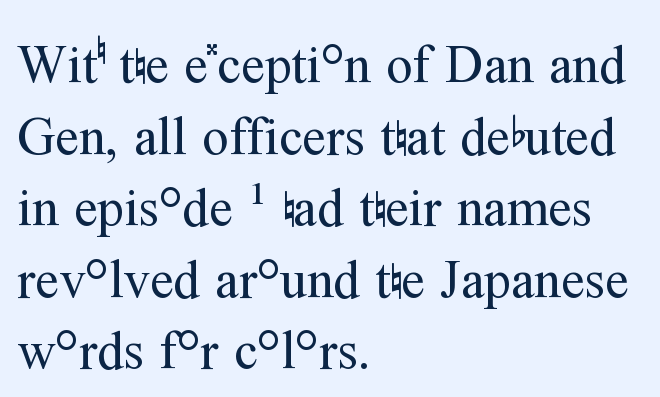
The image shows 53 px regular-weight serif type, upright; set left-aligned, normal line spacing (1.35x), normal letter spacing, not underlined; medium stroke contrast and a medium x-height.
